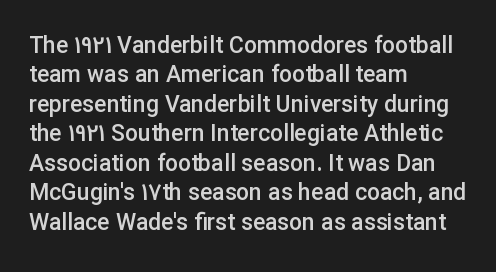
The image shows 23 px text type, upright; set left-aligned, normal line spacing (1.28x), normal letter spacing, not underlined.
